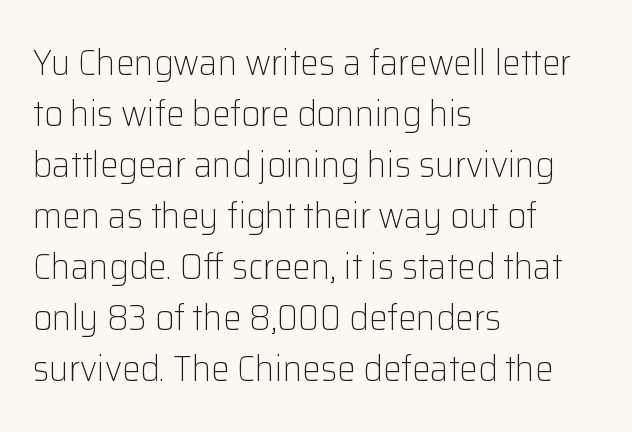
Q: Is the text bold? A: No.
Q: Is the text italic (slanted)? A: No, it is upright.
Q: Is the typeface a serif or a sans-serif typeface? A: Sans-serif.
Q: Is the text underlined? A: No.
Q: How is the paragraph aligned? A: Left-aligned.
Q: Is the spacing between letters normal or unusually wide? A: Normal.
Q: Is the spacing between lines tight, normal or loose? A: Normal.
Q: Width (condensed, normal, or wide)? A: Normal.
Q: Stroke contrast? A: Low.
Q: x-height? A: Medium.
Q: Monospaced? A: No.
